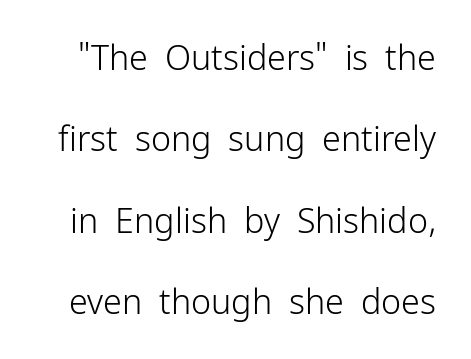
The image shows 34 px light sans-serif type, upright; set loose line spacing (2.39x), normal letter spacing, not underlined; low stroke contrast and a medium x-height.
